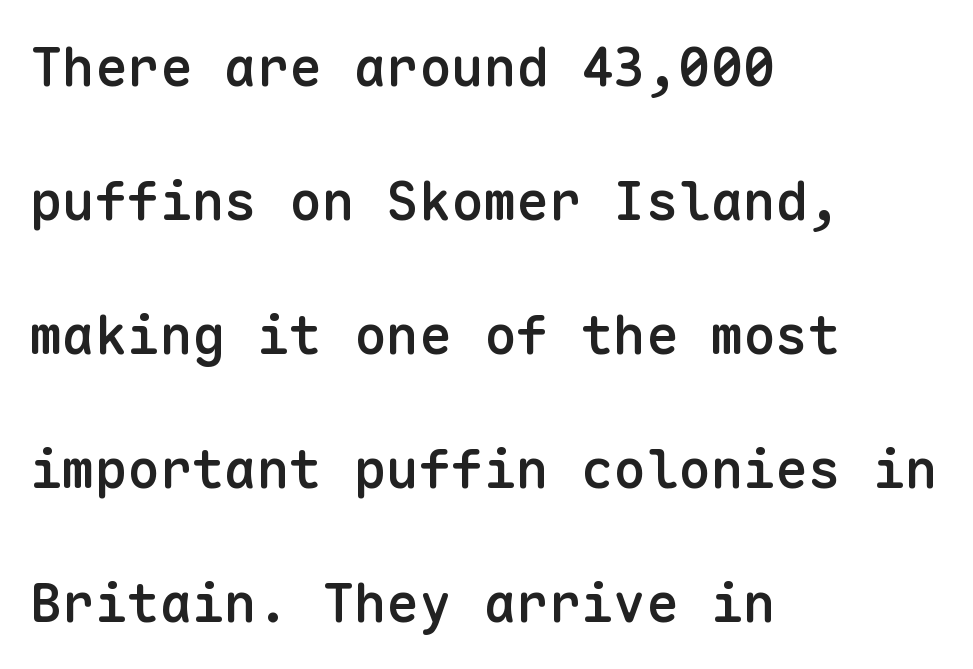
The image shows 54 px semibold sans-serif type, upright, monospaced; set left-aligned, loose line spacing (2.48x), normal letter spacing, not underlined; low stroke contrast and a medium x-height.
